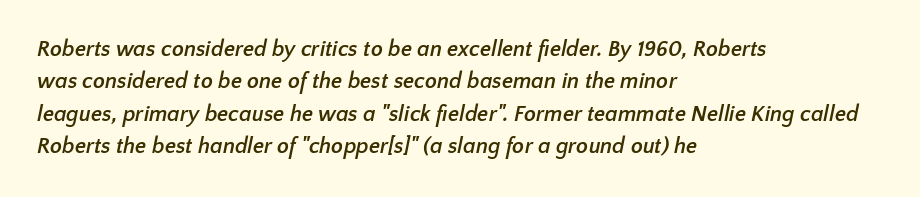
The image shows 22 px bold type; set left-aligned, normal line spacing (1.47x), normal letter spacing, not underlined.
